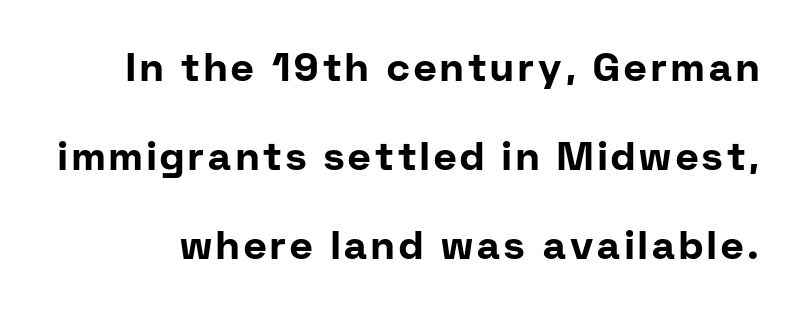
{"serif": "no", "italic": "no", "bold": "yes", "weight": "bold", "width": "normal", "stroke_contrast": "low", "x_height": "medium", "monospaced": "no", "underline": "no", "line_spacing": "loose", "line_spacing_ratio": 2.28, "glyph_px": 39}
